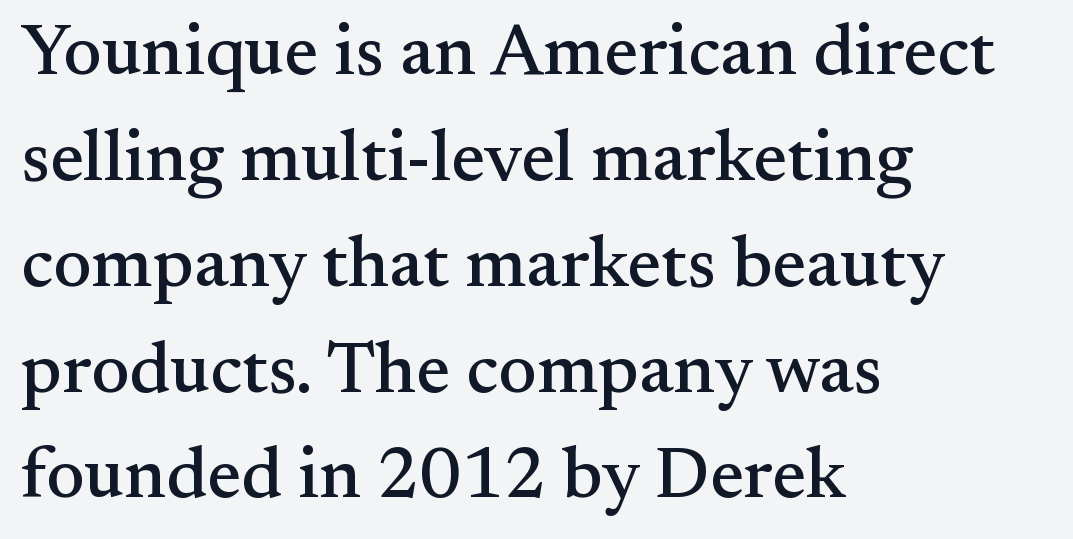
This is the regular roman posture of the typeface. These lines stack with their left ends in a neat column. Classification — serif. Plain, unruled lines of type. A typesetter would call this zero additional tracking. Leading: standard.
